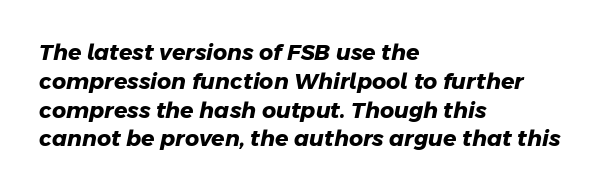
Q: Is the text bold? A: Yes.
Q: Is the text underlined? A: No.
Q: How is the paragraph aligned? A: Left-aligned.
Q: Is the spacing between letters normal or unusually wide? A: Normal.
Q: Is the spacing between lines tight, normal or loose? A: Normal.
